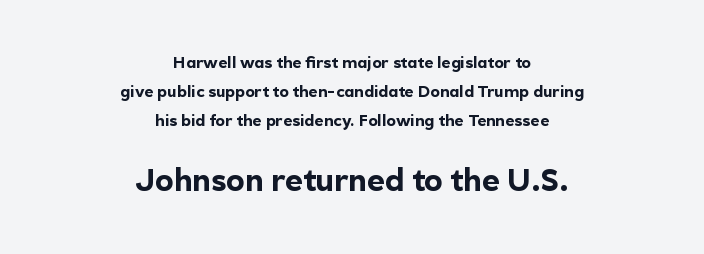
{"serif": "no", "italic": "no", "bold": "yes", "weight": "bold", "width": "normal", "x_height": "medium", "monospaced": "no", "underline": "no", "align": "center", "line_spacing_ratio": 1.81, "letter_spacing": "normal", "letter_spacing_em": 0.0, "larger_block": "second", "size_ratio": 1.94, "glyph_px": 31}
